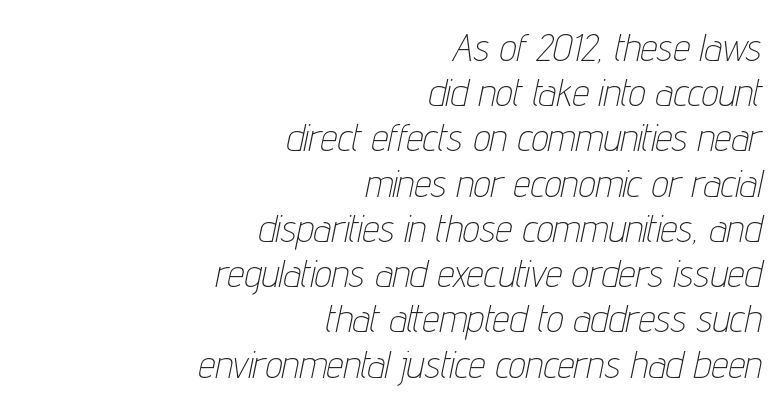
The image shows 38 px thin, condensed type, italic (leaning right); set right-aligned, line spacing 1.19x, normal letter spacing, not underlined; low stroke contrast and a medium x-height.
